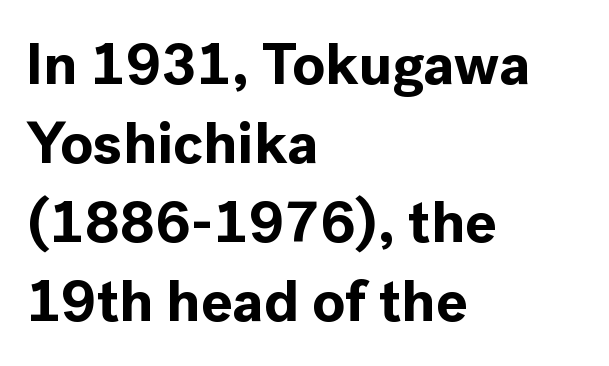
Rule under the text: the space is simply empty. Note: no serifs on the glyphs. The sample has been set heavy, in full bold. Horizontal alignment here is leftward, the default for most running prose. A typesetter would mark this as roman, not italic. Here the designer chose a conventional face with non-uniform glyph widths.
